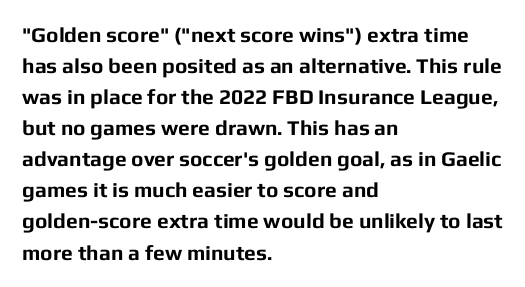
Q: Is the text bold? A: Yes.
Q: Is the text italic (slanted)? A: No, it is upright.
Q: Is the text underlined? A: No.
Q: How is the paragraph aligned? A: Left-aligned.
Q: Is the spacing between letters normal or unusually wide? A: Normal.
Q: Is the spacing between lines tight, normal or loose? A: Normal.
